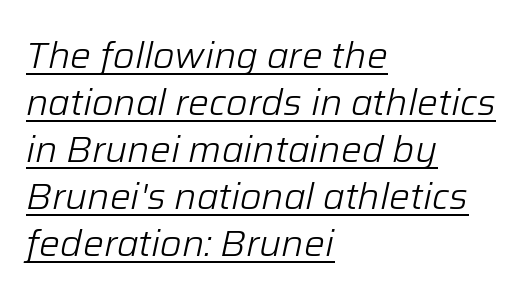
The image shows 37 px light type, italic (leaning right); set left-aligned, normal line spacing (1.27x), normal letter spacing, underlined; low stroke contrast and a medium x-height.
